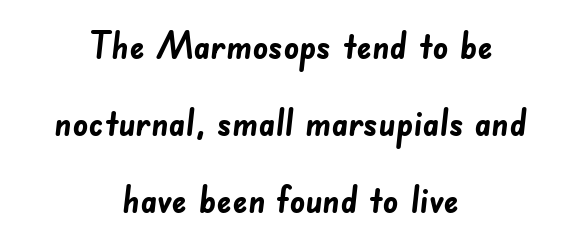
Q: Is the text bold? A: Yes.
Q: Is the typeface a serif or a sans-serif typeface? A: Sans-serif.
Q: Is the text underlined? A: No.
Q: How is the paragraph aligned? A: Centered.
Q: Is the spacing between letters normal or unusually wide? A: Normal.
Q: Is the spacing between lines tight, normal or loose? A: Loose.
Q: Width (condensed, normal, or wide)? A: Normal.
Q: Stroke contrast? A: Low.
Q: x-height? A: Small.
Q: Monospaced? A: No.
